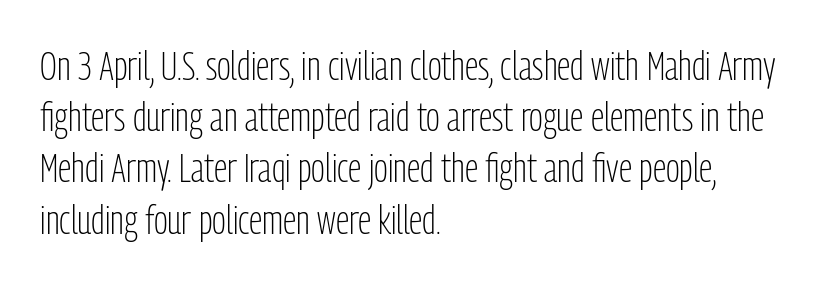
Q: Is the text bold? A: No.
Q: Is the text italic (slanted)? A: No, it is upright.
Q: Is the typeface a serif or a sans-serif typeface? A: Sans-serif.
Q: Is the text underlined? A: No.
Q: How is the paragraph aligned? A: Left-aligned.
Q: Is the spacing between letters normal or unusually wide? A: Normal.
Q: Is the spacing between lines tight, normal or loose? A: Normal.
Q: Width (condensed, normal, or wide)? A: Condensed.
Q: Stroke contrast? A: Low.
Q: x-height? A: Medium.
Q: Monospaced? A: No.
